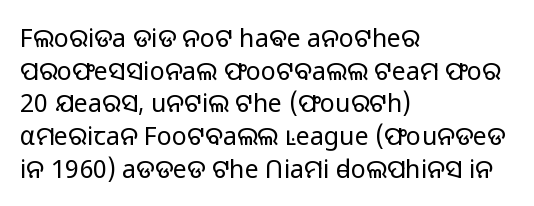
{"italic": "no", "bold": "no", "underline": "no", "align": "left", "line_spacing": "normal", "line_spacing_ratio": 1.31, "letter_spacing": "normal", "letter_spacing_em": 0.0, "glyph_px": 25}
